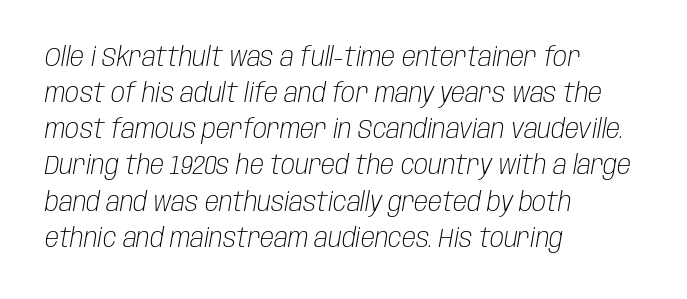
{"italic": "yes", "lean": "right", "slant_degrees": 10, "bold": "no", "underline": "no", "align": "left", "line_spacing": "normal", "line_spacing_ratio": 1.39, "letter_spacing": "normal", "letter_spacing_em": 0.0, "glyph_px": 26}
